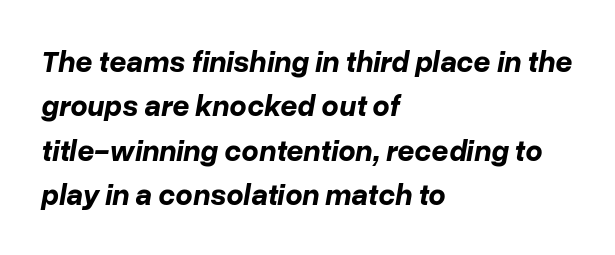
Varying glyph widths throughout — classic text-font behaviour. On the weight axis this lands at bold, roughly 700. The passage shown is not underscored anywhere. The rendering keeps characters at their native spacing.
